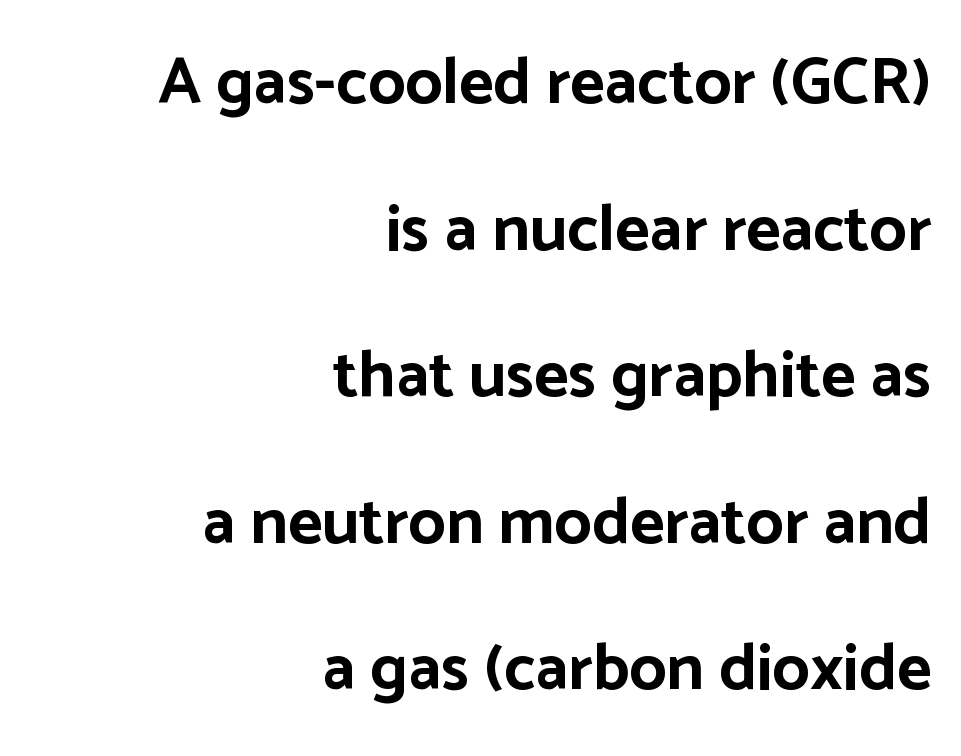
Has an underline been added? It has not. What's the leading like? Stretched, with rows far apart. Upright lettering throughout. The text was rendered using a sans face with plain stroke endings. Notice how the passage keeps a crisp vertical edge on the right only. What weight is shown? A full bold with thick strokes.
